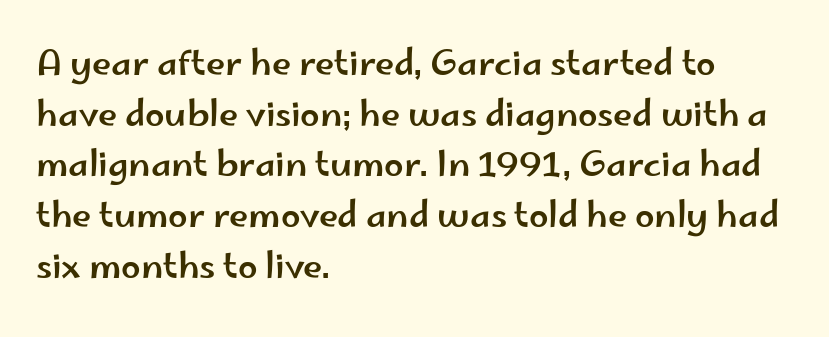
{"serif": "no", "italic": "no", "width": "wide", "stroke_contrast": "low", "x_height": "small", "monospaced": "no", "underline": "no", "align": "left", "line_spacing": "normal", "line_spacing_ratio": 1.45, "letter_spacing": "normal", "letter_spacing_em": 0.0, "glyph_px": 35}
